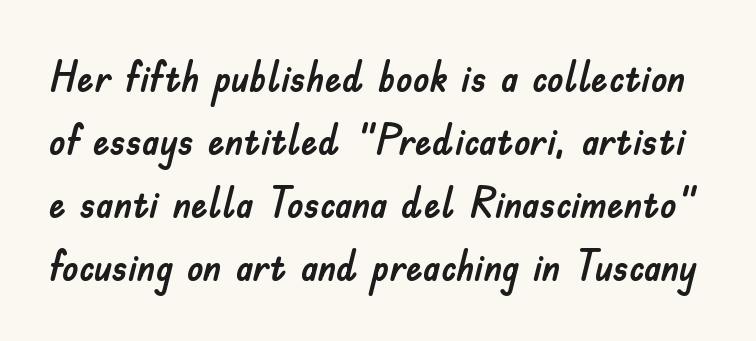
Q: Is the text italic (slanted)? A: Yes.
Q: Is the typeface a serif or a sans-serif typeface? A: Sans-serif.
Q: Is the text underlined? A: No.
Q: Is the spacing between letters normal or unusually wide? A: Normal.
Q: Is the spacing between lines tight, normal or loose? A: Normal.
Q: Width (condensed, normal, or wide)? A: Normal.
Q: Stroke contrast? A: Low.
Q: x-height? A: Small.
Q: Monospaced? A: No.
